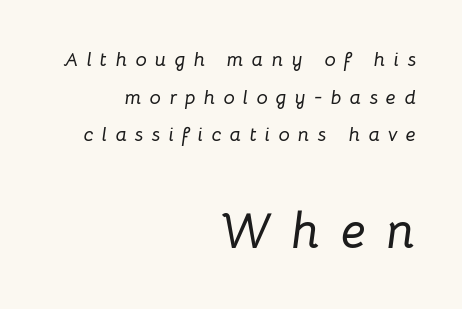
Q: Is the text italic (slanted)? A: Yes, it leans right by about 8 degrees.
Q: Is the text underlined? A: No.
Q: How is the paragraph aligned? A: Right-aligned.
Q: Is the spacing between letters normal or unusually wide? A: Unusually wide.
Q: Which block of text is set in a larger size, the first (top) or the second (bottom)? A: The second (bottom) one.
Q: Width (condensed, normal, or wide)? A: Normal.
Q: Stroke contrast? A: Low.
Q: x-height? A: Medium.
Q: Monospaced? A: No.
